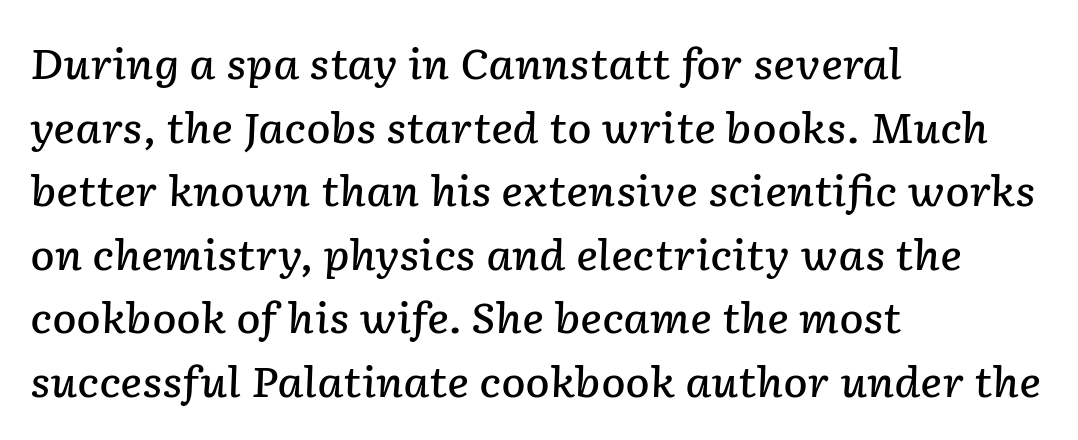
Q: Is the text bold? A: Semi-bold.
Q: Is the text italic (slanted)? A: Yes, it leans right by about 2 degrees.
Q: Is the text underlined? A: No.
Q: How is the paragraph aligned? A: Left-aligned.
Q: Is the spacing between letters normal or unusually wide? A: Normal.
Q: Is the spacing between lines tight, normal or loose? A: Normal.
Q: Width (condensed, normal, or wide)? A: Normal.
Q: Stroke contrast? A: Low.
Q: x-height? A: Medium.
Q: Monospaced? A: No.
